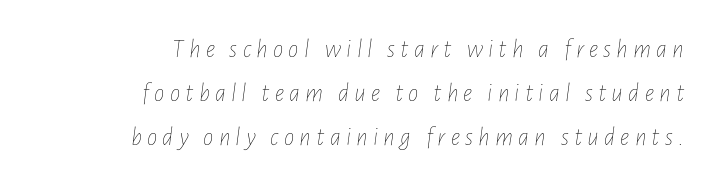
Students, observe: this is what conventionally led text looks like. Decoration check: the copy has no underline. Inter-character spacing is expanded well beyond the font's built-in metrics. Emphasis-style slanted type is in use.
